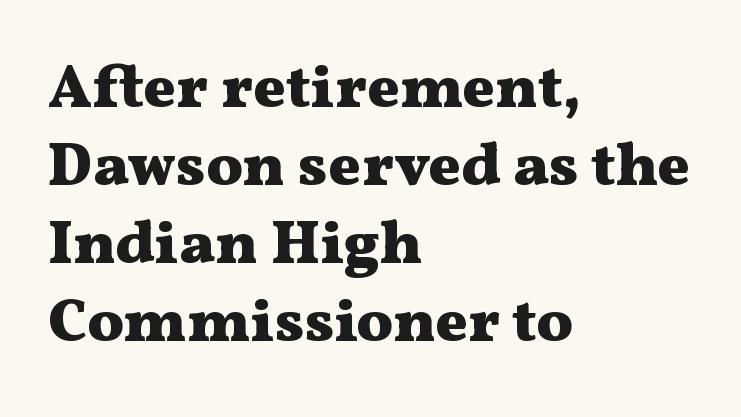
The image shows 61 px heavy, wide serif type, upright; set left-aligned, normal line spacing (1.28x), normal letter spacing, not underlined; medium stroke contrast and a medium x-height.
